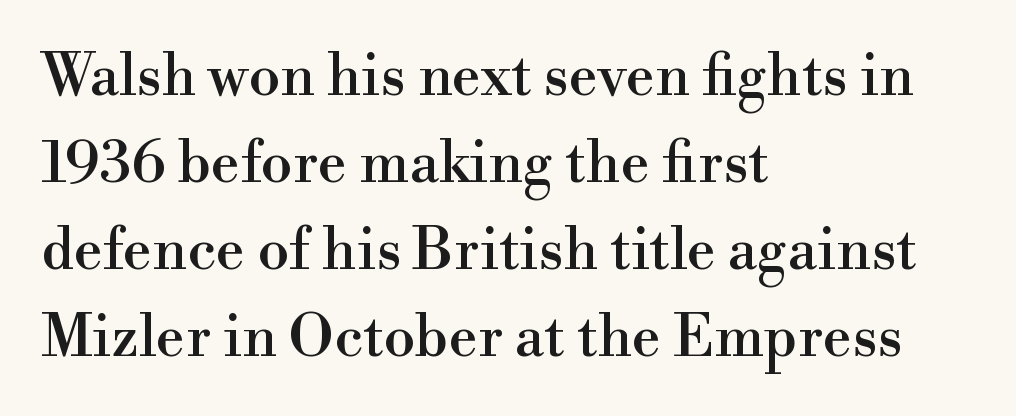
Q: Is the text italic (slanted)? A: No, it is upright.
Q: Is the typeface a serif or a sans-serif typeface? A: Serif.
Q: Is the text underlined? A: No.
Q: How is the paragraph aligned? A: Left-aligned.
Q: Is the spacing between letters normal or unusually wide? A: Normal.
Q: Is the spacing between lines tight, normal or loose? A: Normal.
Q: Width (condensed, normal, or wide)? A: Normal.
Q: x-height? A: Small.
Q: Monospaced? A: No.
